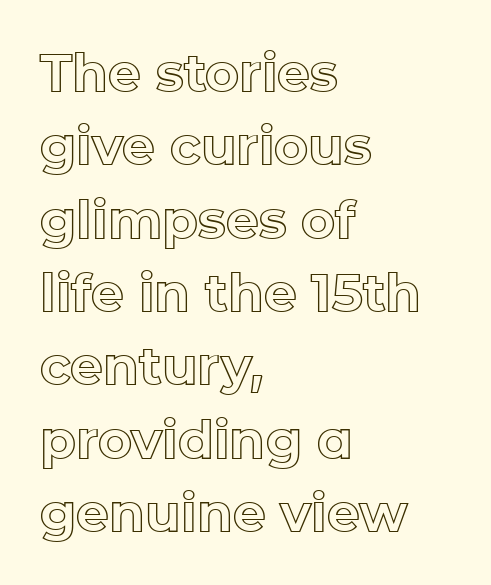
{"italic": "no", "width": "normal", "x_height": "medium", "monospaced": "no", "underline": "no", "align": "left", "line_spacing": "normal", "line_spacing_ratio": 1.41, "letter_spacing": "normal", "letter_spacing_em": 0.0, "glyph_px": 52}
